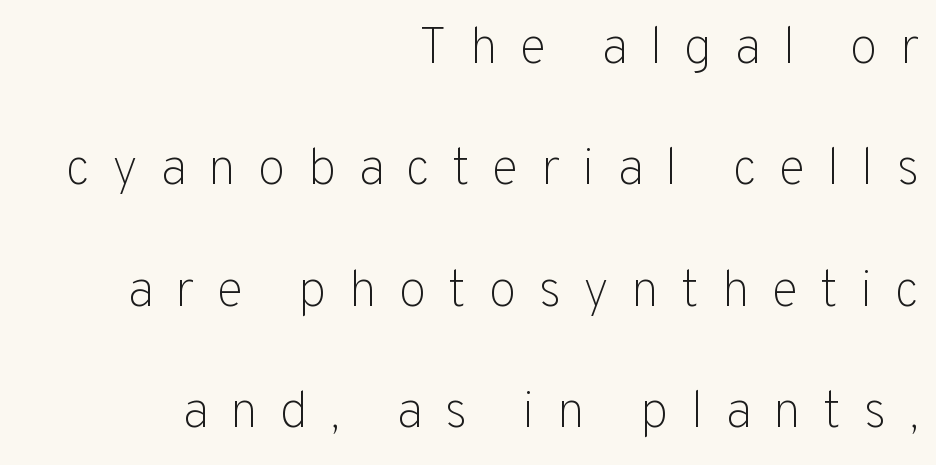
Q: Is the text bold? A: No.
Q: Is the text italic (slanted)? A: No, it is upright.
Q: Is the typeface a serif or a sans-serif typeface? A: Sans-serif.
Q: Is the text underlined? A: No.
Q: How is the paragraph aligned? A: Right-aligned.
Q: Is the spacing between letters normal or unusually wide? A: Unusually wide.
Q: Is the spacing between lines tight, normal or loose? A: Loose.
Q: Width (condensed, normal, or wide)? A: Normal.
Q: Stroke contrast? A: Low.
Q: x-height? A: Medium.
Q: Monospaced? A: No.
